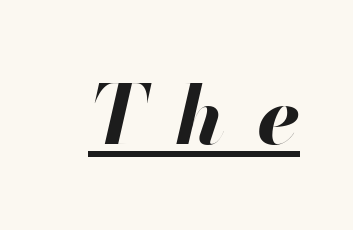
Q: Is the text bold? A: Yes.
Q: Is the text italic (slanted)? A: Yes, it leans right by about 13 degrees.
Q: Is the text underlined? A: Yes.
Q: Is the spacing between letters normal or unusually wide? A: Unusually wide.
Q: Width (condensed, normal, or wide)? A: Normal.
Q: Stroke contrast? A: High.
Q: x-height? A: Small.
Q: Monospaced? A: No.
